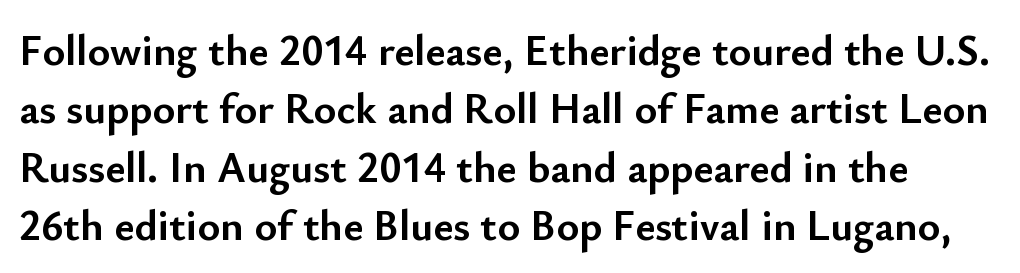
{"serif": "no", "italic": "no", "bold": "yes", "weight": "semibold", "width": "normal", "stroke_contrast": "low", "x_height": "small", "monospaced": "no", "underline": "no", "line_spacing": "normal", "line_spacing_ratio": 1.36, "letter_spacing": "normal", "letter_spacing_em": 0.0, "glyph_px": 43}
